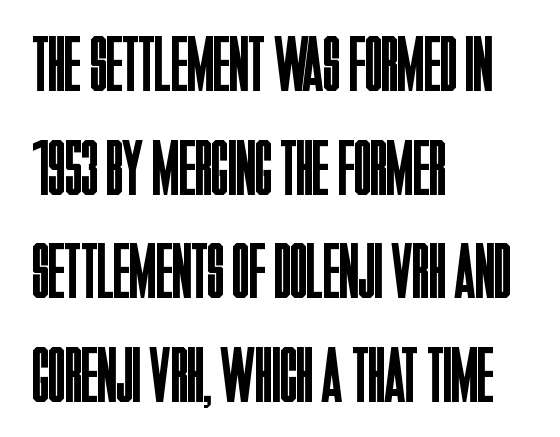
{"serif": "no", "italic": "no", "bold": "no", "weight": "regular", "width": "condensed", "stroke_contrast": "low", "x_height": "large", "monospaced": "no", "underline": "no", "align": "left", "line_spacing": "normal", "line_spacing_ratio": 1.33, "letter_spacing": "normal", "letter_spacing_em": 0.0, "glyph_px": 78}
